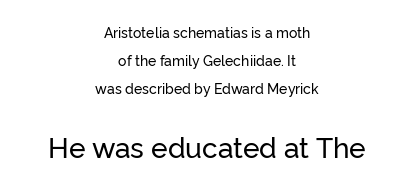
Q: Is the text italic (slanted)? A: No, it is upright.
Q: Is the typeface a serif or a sans-serif typeface? A: Sans-serif.
Q: Is the text underlined? A: No.
Q: How is the paragraph aligned? A: Centered.
Q: Is the spacing between letters normal or unusually wide? A: Normal.
Q: Is the spacing between lines tight, normal or loose? A: Loose.
Q: Which block of text is set in a larger size, the first (top) or the second (bottom)? A: The second (bottom) one.
Q: Width (condensed, normal, or wide)? A: Normal.
Q: Stroke contrast? A: Low.
Q: x-height? A: Medium.
Q: Monospaced? A: No.
